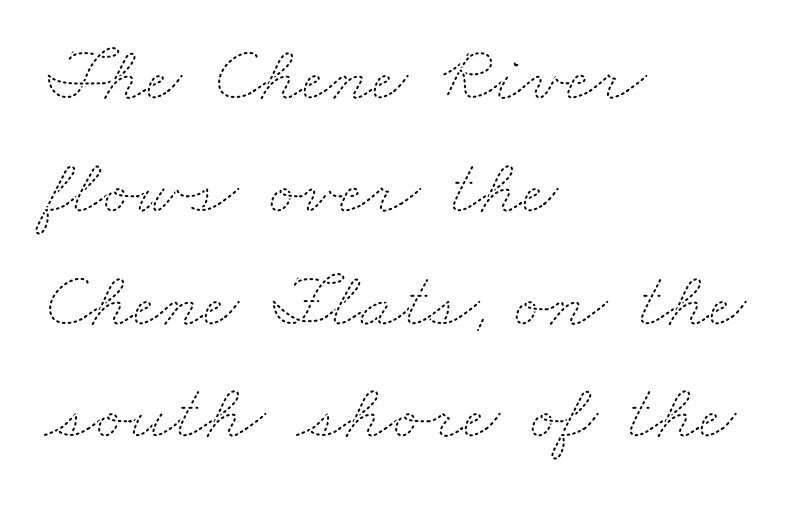
The image shows 80 px thin, wide type; set left-aligned, normal line spacing (1.41x), normal letter spacing, not underlined; medium stroke contrast and a small x-height.
